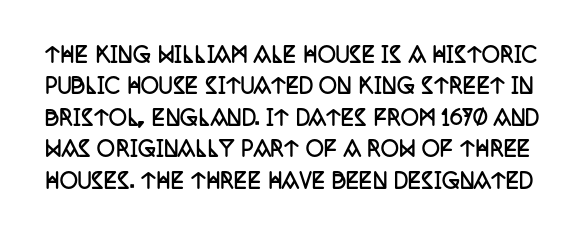
Successive baselines arrive at the customary interval. The string is rendered with underlining switched off. No italicization has been applied; the sample stays upright. Strokes here are thick enough to call this a true bold.
